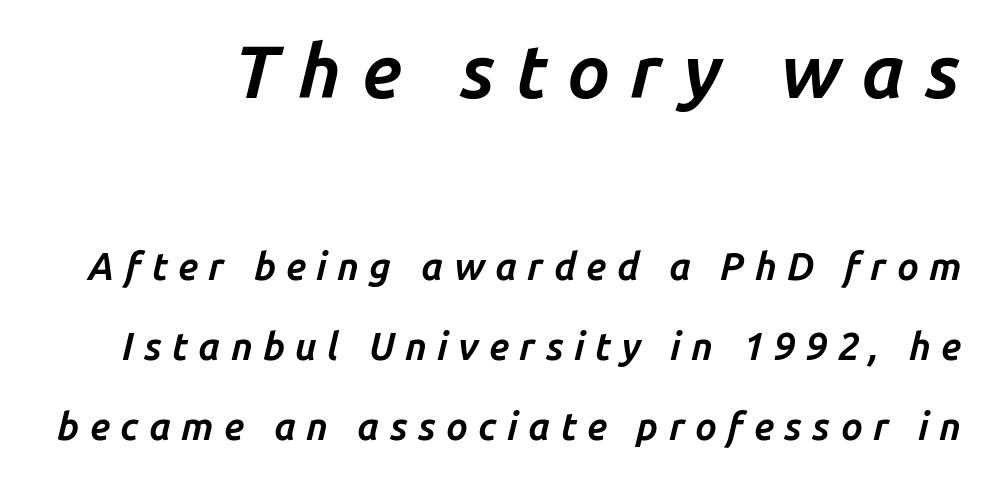
Q: Is the text bold? A: Yes.
Q: Is the text italic (slanted)? A: Yes, it leans right by about 14 degrees.
Q: Is the text underlined? A: No.
Q: Is the spacing between letters normal or unusually wide? A: Unusually wide.
Q: Is the spacing between lines tight, normal or loose? A: Loose.
Q: Which block of text is set in a larger size, the first (top) or the second (bottom)? A: The first (top) one.
Q: Width (condensed, normal, or wide)? A: Normal.
Q: Stroke contrast? A: Low.
Q: x-height? A: Medium.
Q: Monospaced? A: No.
